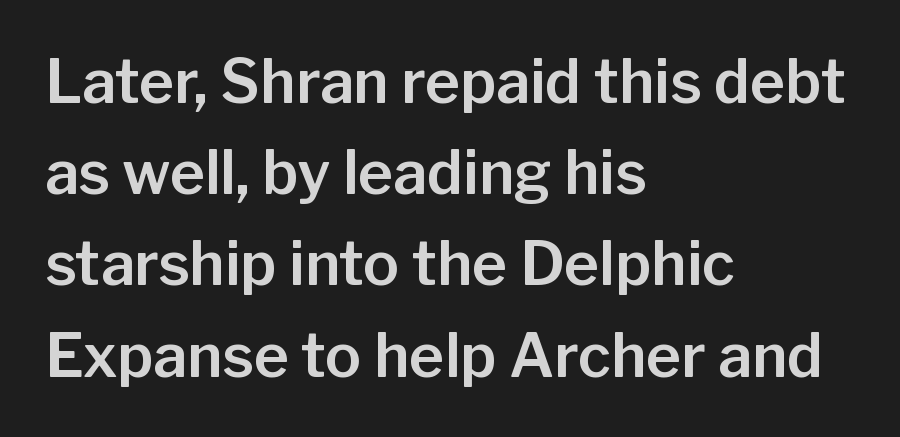
The image shows 60 px sans-serif type, upright; set left-aligned, normal line spacing (1.52x), normal letter spacing, not underlined; low stroke contrast and a medium x-height.
